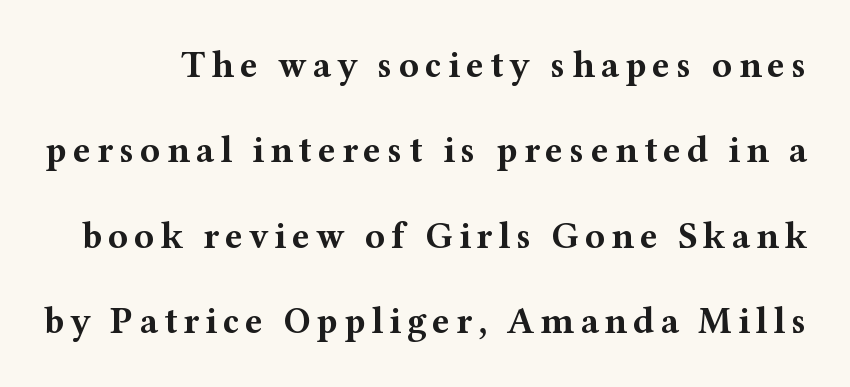
{"serif": "yes", "italic": "no", "bold": "yes", "weight": "bold", "width": "wide", "stroke_contrast": "medium", "x_height": "medium", "monospaced": "no", "underline": "no", "line_spacing": "loose", "line_spacing_ratio": 2.31, "glyph_px": 37}
